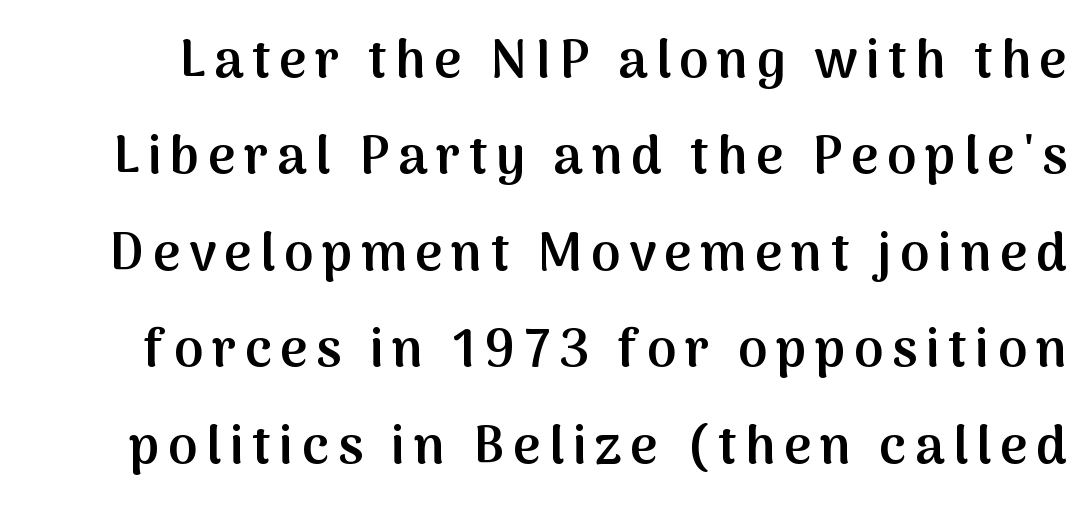
Q: Is the text bold? A: Semi-bold.
Q: Is the text italic (slanted)? A: No, it is upright.
Q: Is the typeface a serif or a sans-serif typeface? A: Sans-serif.
Q: Is the text underlined? A: No.
Q: Width (condensed, normal, or wide)? A: Normal.
Q: Stroke contrast? A: Medium.
Q: x-height? A: Medium.
Q: Monospaced? A: No.
